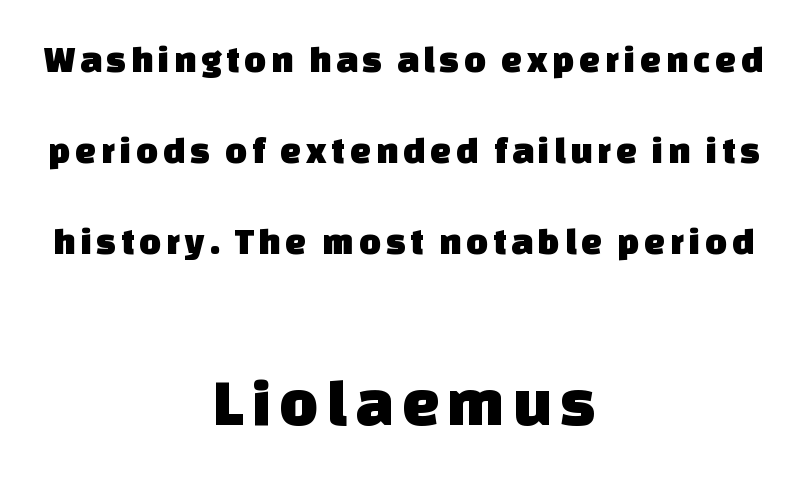
The image shows 67 px sans-serif type; set centered, loose line spacing (2.4x), not underlined; the second (bottom) block is 1.76x larger; low stroke contrast and a large x-height.
